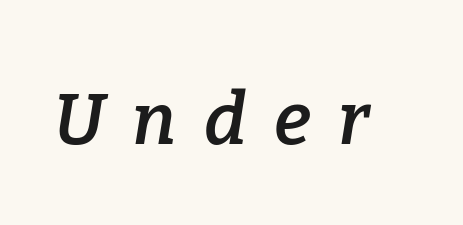
The face used here is a semibold: visibly heavier than regular, lighter than bold. Has an underline been added? It has not. The face used here is proportionally spaced, like ordinary book or web type. The specimen reads as italic at a glance.
